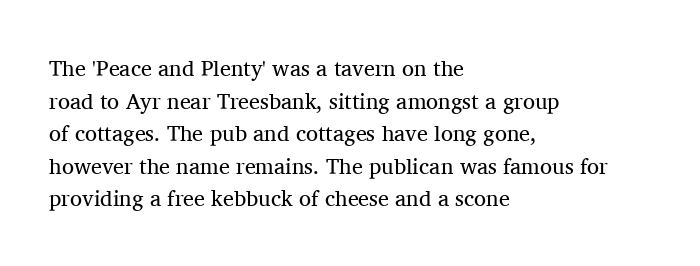
{"italic": "no", "bold": "no", "underline": "no", "align": "left", "line_spacing": "normal", "line_spacing_ratio": 1.48, "letter_spacing": "normal", "letter_spacing_em": 0.0, "glyph_px": 22}
